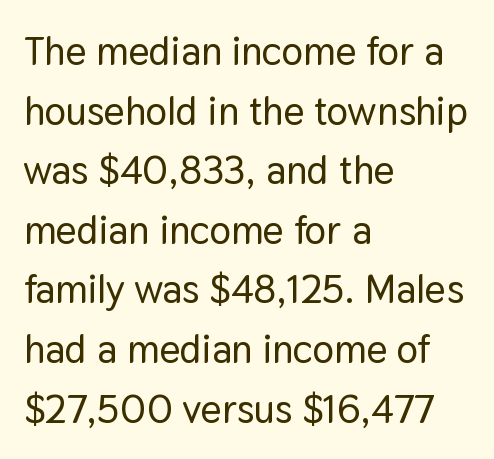
The image shows 40 px sans-serif type, upright; set left-aligned, normal line spacing (1.49x), normal letter spacing, not underlined; low stroke contrast and a medium x-height.
